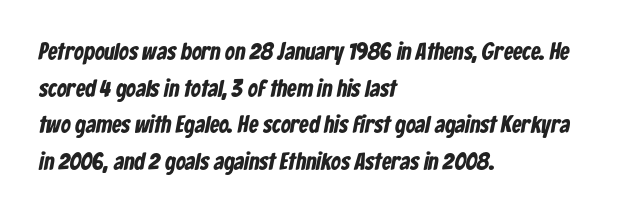
The image shows 24 px bold type; set left-aligned, normal line spacing (1.53x), normal letter spacing, not underlined.
